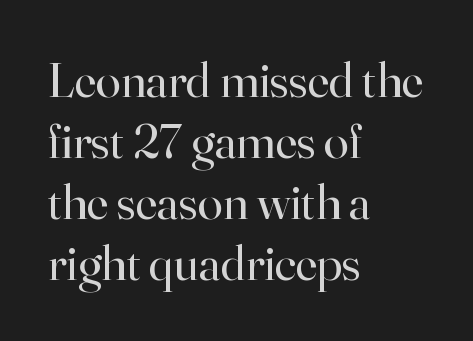
The image shows 50 px regular-weight serif type, upright; set left-aligned, line spacing 1.22x, normal letter spacing, not underlined; high stroke contrast and a small x-height.
